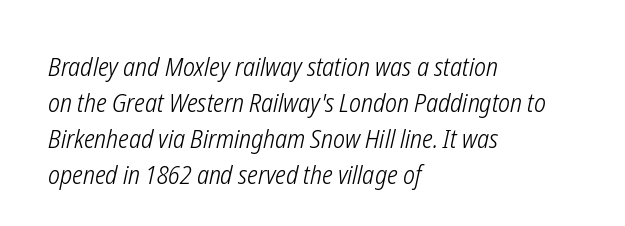
Q: Is the text bold? A: No.
Q: Is the text italic (slanted)? A: Yes, it leans right by about 12 degrees.
Q: Is the text underlined? A: No.
Q: How is the paragraph aligned? A: Left-aligned.
Q: Is the spacing between letters normal or unusually wide? A: Normal.
Q: Is the spacing between lines tight, normal or loose? A: Normal.
